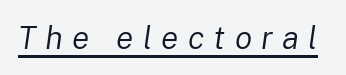
Looks like regular typesetting: each glyph gets only the width it needs. Compared with typical body copy, the letter spacing here is much looser. Weight: in the light-to-regular range. Every character sits at an angle, as italics do. Beneath each row of characters lies a ruled line.
